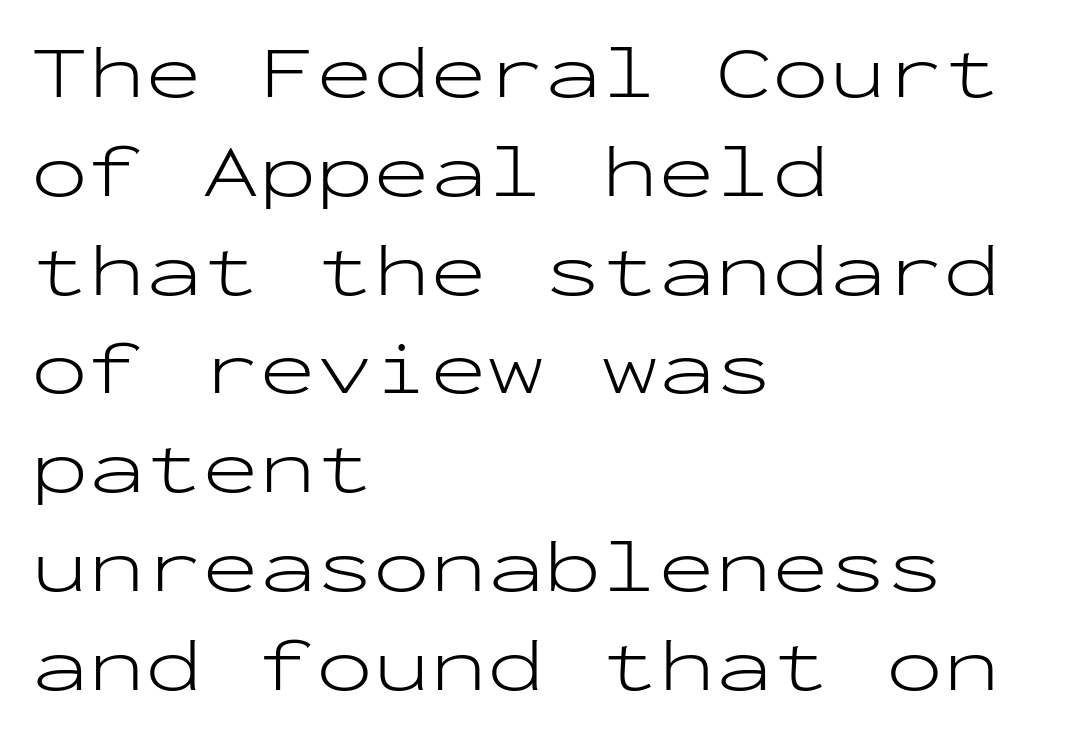
Q: Is the text bold? A: No.
Q: Is the text italic (slanted)? A: No, it is upright.
Q: Is the typeface a serif or a sans-serif typeface? A: Sans-serif.
Q: Is the text underlined? A: No.
Q: How is the paragraph aligned? A: Left-aligned.
Q: Is the spacing between letters normal or unusually wide? A: Normal.
Q: Is the spacing between lines tight, normal or loose? A: Normal.
Q: Width (condensed, normal, or wide)? A: Wide.
Q: Stroke contrast? A: Low.
Q: x-height? A: Medium.
Q: Monospaced? A: Yes.
